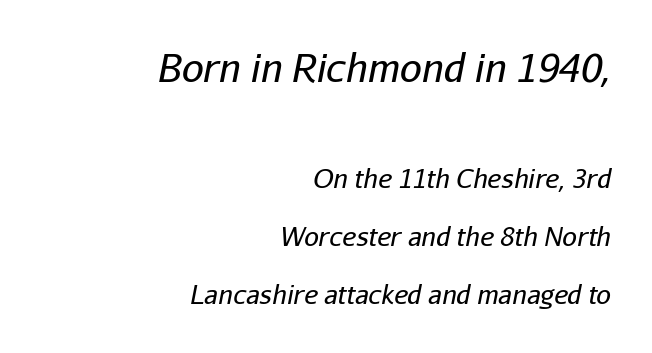
{"italic": "yes", "lean": "right", "slant_degrees": 11, "bold": "no", "weight": "regular", "width": "normal", "stroke_contrast": "low", "x_height": "medium", "monospaced": "no", "underline": "no", "align": "right", "line_spacing": "loose", "line_spacing_ratio": 2.24, "letter_spacing": "normal", "letter_spacing_em": 0.0, "larger_block": "first", "size_ratio": 1.5, "glyph_px": 39}
